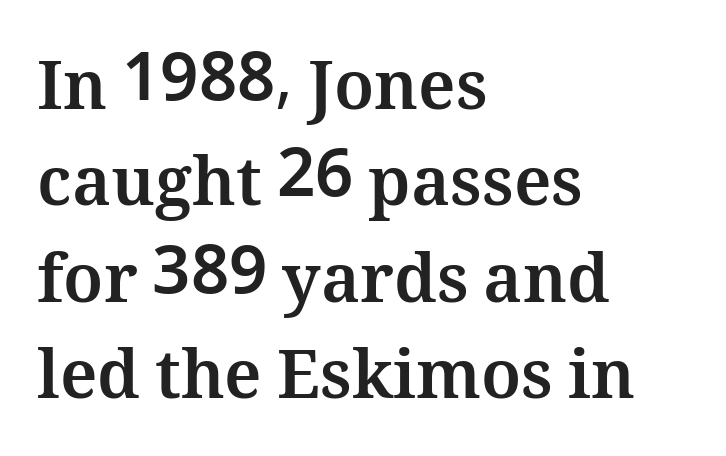
{"italic": "no", "bold": "yes", "weight": "bold", "width": "normal", "stroke_contrast": "medium", "x_height": "medium", "monospaced": "no", "underline": "no", "align": "left", "line_spacing": "normal", "line_spacing_ratio": 1.44, "letter_spacing": "normal", "letter_spacing_em": 0.0, "glyph_px": 67}
